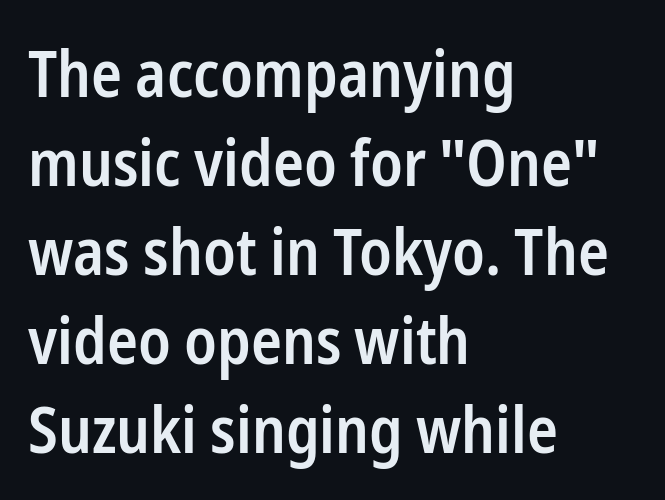
Q: Is the text bold? A: Semi-bold.
Q: Is the text italic (slanted)? A: No, it is upright.
Q: Is the typeface a serif or a sans-serif typeface? A: Sans-serif.
Q: Is the text underlined? A: No.
Q: How is the paragraph aligned? A: Left-aligned.
Q: Is the spacing between letters normal or unusually wide? A: Normal.
Q: Is the spacing between lines tight, normal or loose? A: Normal.
Q: Width (condensed, normal, or wide)? A: Condensed.
Q: Stroke contrast? A: Low.
Q: x-height? A: Medium.
Q: Monospaced? A: No.
